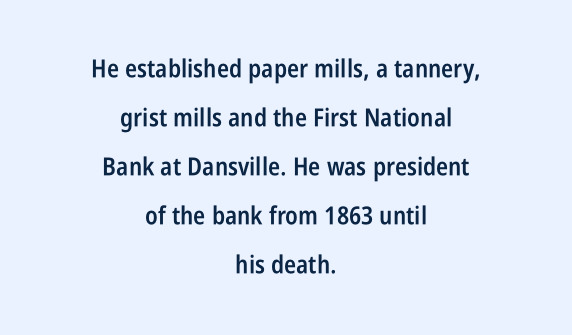
{"italic": "no", "bold": "semi", "underline": "no", "align": "center", "line_spacing": "loose", "line_spacing_ratio": 1.96, "letter_spacing": "normal", "letter_spacing_em": 0.0, "glyph_px": 25}
